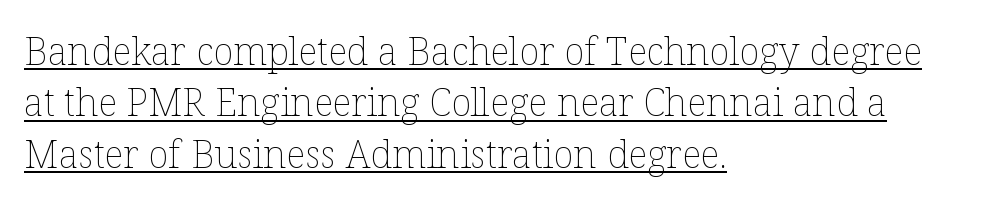
Reading down the column, the eye jumps a familiar distance to each next line. Glance below the letters and you will spot a drawn line. The text block is weighted toward the left margin, trailing off unevenly rightward. Each stroke keeps to a modest, everyday thickness or less. The letterforms sit shoulder to shoulder at normal distance. Here the designer chose a conventional face with non-uniform glyph widths.
